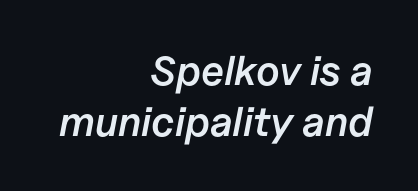
Q: Is the text bold? A: Semi-bold.
Q: Is the text italic (slanted)? A: Yes, it leans right by about 11 degrees.
Q: Is the text underlined? A: No.
Q: How is the paragraph aligned? A: Right-aligned.
Q: Is the spacing between letters normal or unusually wide? A: Normal.
Q: Width (condensed, normal, or wide)? A: Normal.
Q: Stroke contrast? A: Low.
Q: x-height? A: Medium.
Q: Monospaced? A: No.
